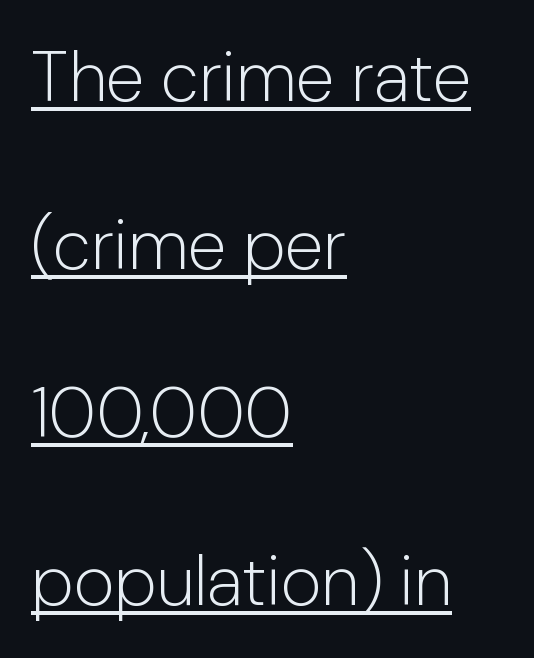
Q: Is the text bold? A: No.
Q: Is the text italic (slanted)? A: No, it is upright.
Q: Is the typeface a serif or a sans-serif typeface? A: Sans-serif.
Q: Is the text underlined? A: Yes.
Q: How is the paragraph aligned? A: Left-aligned.
Q: Is the spacing between letters normal or unusually wide? A: Normal.
Q: Is the spacing between lines tight, normal or loose? A: Loose.
Q: Width (condensed, normal, or wide)? A: Normal.
Q: Stroke contrast? A: Low.
Q: x-height? A: Medium.
Q: Monospaced? A: No.
